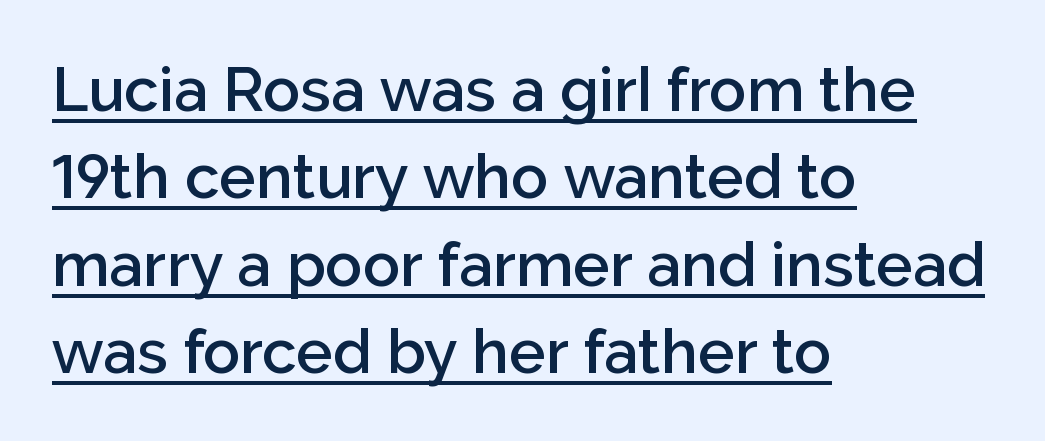
The image shows 62 px semibold sans-serif type, upright; set left-aligned, normal line spacing (1.41x), normal letter spacing, underlined; low stroke contrast and a medium x-height.
